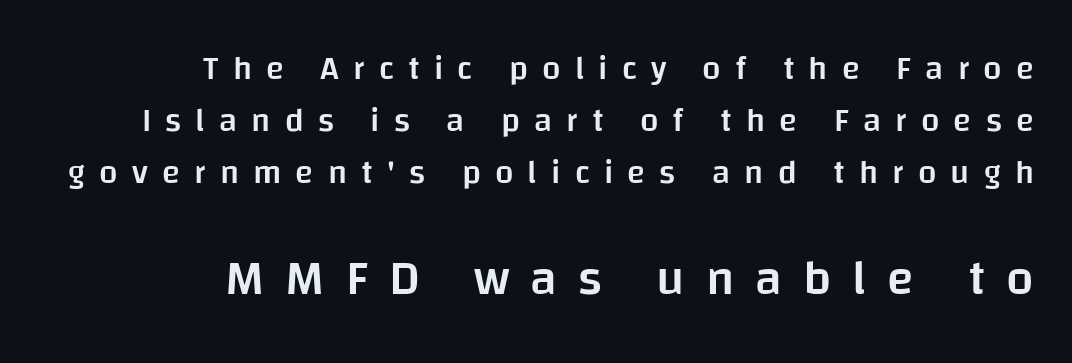
{"serif": "no", "italic": "no", "bold": "semi", "weight": "semibold", "width": "normal", "stroke_contrast": "low", "x_height": "large", "monospaced": "no", "underline": "no", "align": "right", "line_spacing": "normal", "line_spacing_ratio": 1.57, "letter_spacing": "wide", "letter_spacing_em": 0.43, "larger_block": "second", "size_ratio": 1.48, "glyph_px": 49}
